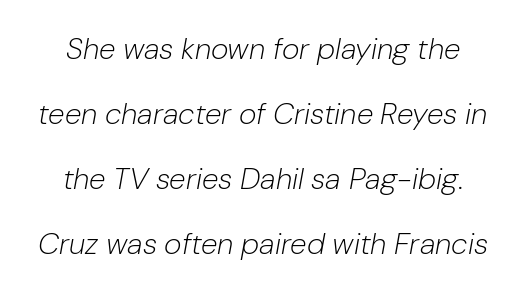
The image shows 30 px light type, italic (leaning right); set loose line spacing (2.17x), normal letter spacing, not underlined; low stroke contrast and a medium x-height.
